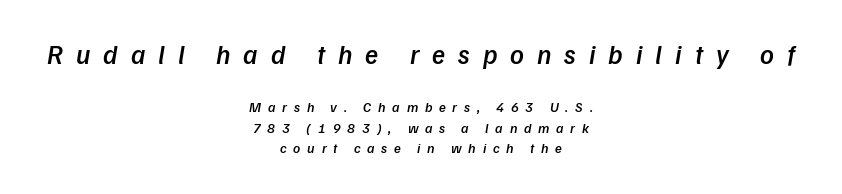
Rendered with sloped, italic letterforms. How are the letters spaced? Widely, with obvious added tracking. Glance below the letters and you will spot only blank space. Typesetter's note — upper block bumped up in size, lower block left smaller. Short and long lines alike share a common midpoint. What weight is shown? A semibold, between regular and bold.
